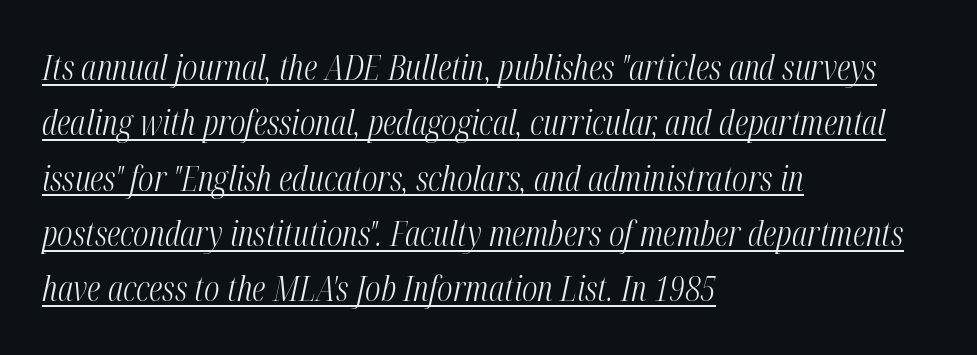
Q: Is the text bold? A: No.
Q: Is the text italic (slanted)? A: Yes, it leans right by about 12 degrees.
Q: Is the text underlined? A: Yes.
Q: How is the paragraph aligned? A: Left-aligned.
Q: Is the spacing between letters normal or unusually wide? A: Normal.
Q: Is the spacing between lines tight, normal or loose? A: Normal.
Q: Width (condensed, normal, or wide)? A: Condensed.
Q: Stroke contrast? A: Medium.
Q: x-height? A: Medium.
Q: Monospaced? A: No.
